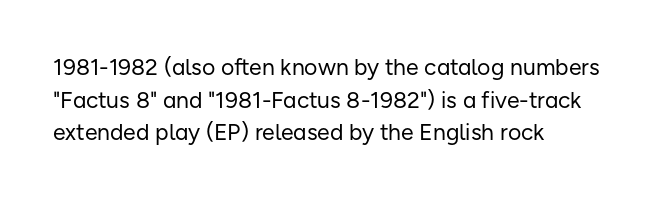
The image shows 23 px text type, upright; set left-aligned, normal line spacing (1.42x), normal letter spacing, not underlined.
